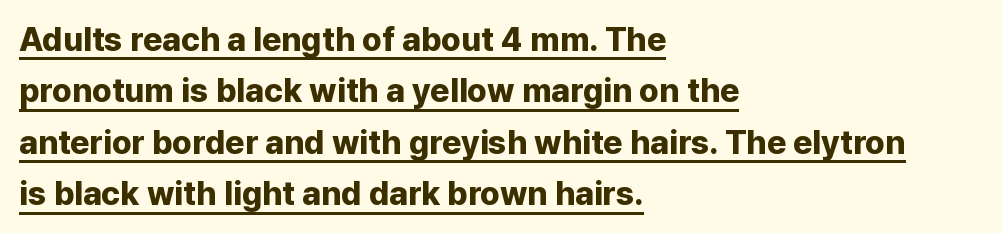
Style check: upright. Chunky letters — that's bold for sure. Quick note: interline space is typical. Each word holds together tightly as a unit, with standard inter-letter gaps.
